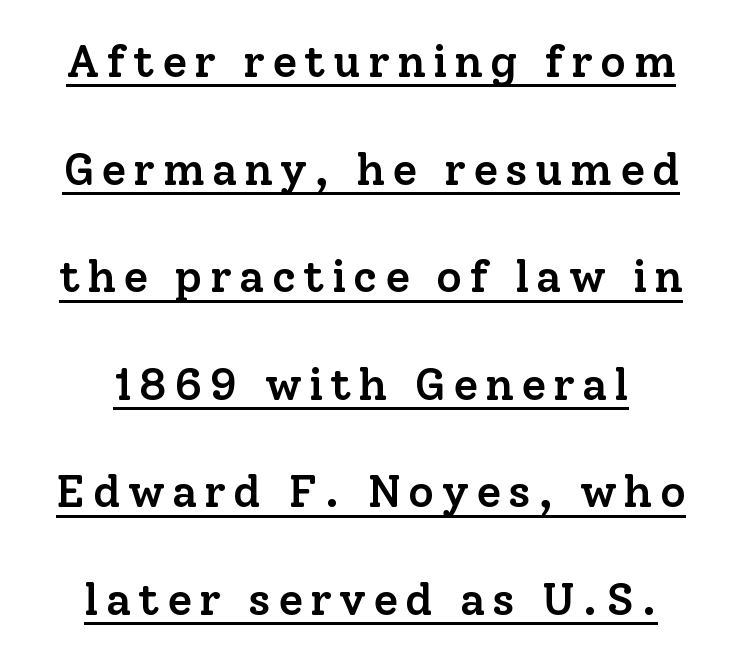
Horizontal bands of white between lines are thick stripes. The lines are quadded center. A bit beefed up — I'd call it semibold rather than bold. Beneath each row of characters lies a ruled line.
